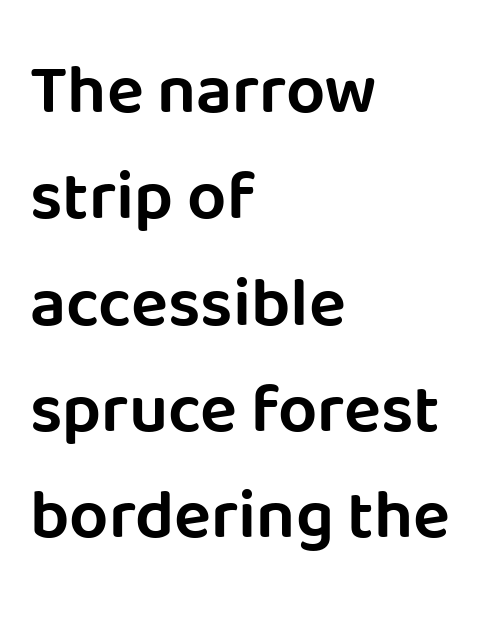
The face used here is rendered with its standard letterfit. The letters advance in unequal steps, a hallmark of proportional type. This rendering features lettering with no underline. Vertical strokes here are truly vertical. Observe the absence of serifs on each vertical stroke in this sample. Teacher's note: observe the even left margin — that is flush-left alignment.
